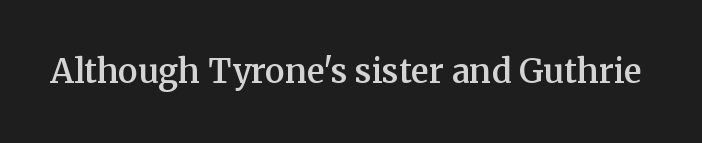
The image shows 33 px semibold serif type, upright; set normal letter spacing, not underlined; medium stroke contrast and a medium x-height.
